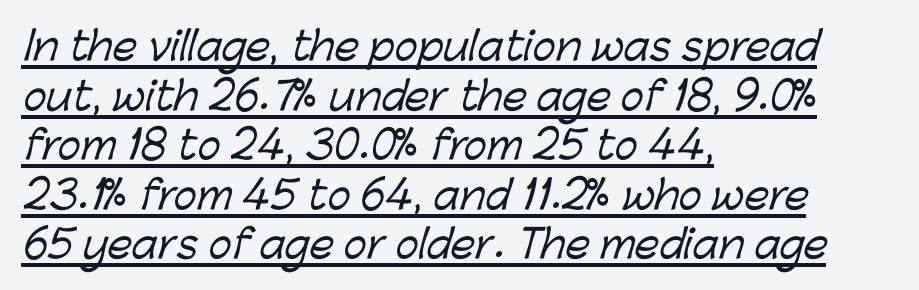
Q: Is the typeface a serif or a sans-serif typeface? A: Sans-serif.
Q: Is the text underlined? A: Yes.
Q: How is the paragraph aligned? A: Left-aligned.
Q: Is the spacing between letters normal or unusually wide? A: Normal.
Q: Is the spacing between lines tight, normal or loose? A: Normal.
Q: Width (condensed, normal, or wide)? A: Normal.
Q: Stroke contrast? A: Low.
Q: x-height? A: Medium.
Q: Monospaced? A: No.
